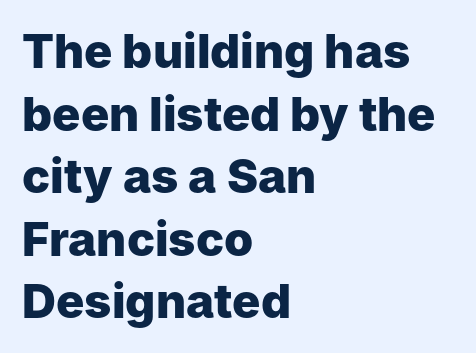
Each letter keeps its own natural width here, so spacing adapts to shape. The specimen omits any rule beneath the text block's lines. In terms of weight, the rendering is a true, heavy bold. This sample uses a sans-serif face. Horizontal alignment here is leftward, the default for most running prose. A typesetter would mark this as roman, not italic.
